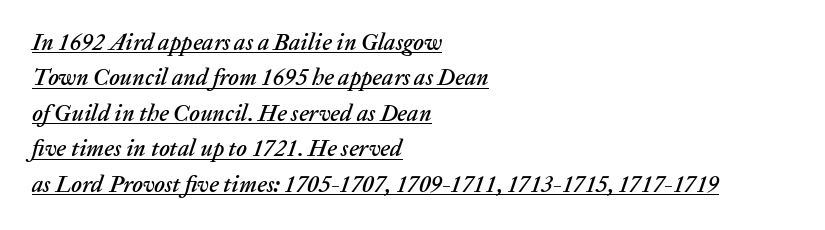
{"italic": "yes", "lean": "right", "slant_degrees": 20, "underline": "yes", "align": "left", "line_spacing": "normal", "line_spacing_ratio": 1.54, "letter_spacing": "normal", "letter_spacing_em": 0.0, "glyph_px": 23}
